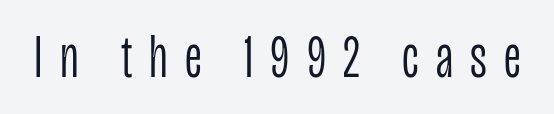
{"serif": "no", "italic": "no", "bold": "no", "weight": "light", "width": "condensed", "stroke_contrast": "low", "x_height": "large", "monospaced": "no", "underline": "no", "letter_spacing": "wide", "letter_spacing_em": 0.28, "glyph_px": 61}
